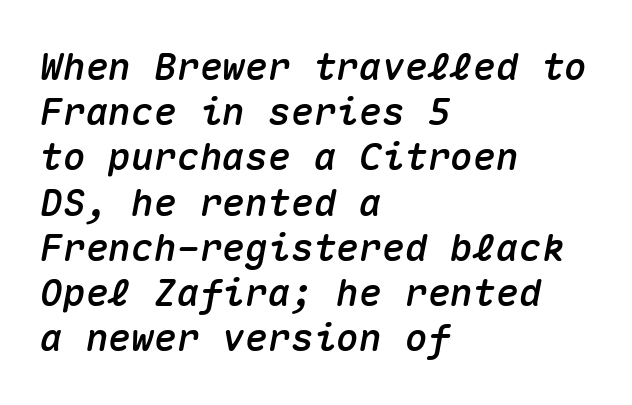
The image shows 38 px text type, italic (leaning right), monospaced; set left-aligned, line spacing 1.19x, normal letter spacing, not underlined; medium stroke contrast and a medium x-height.
